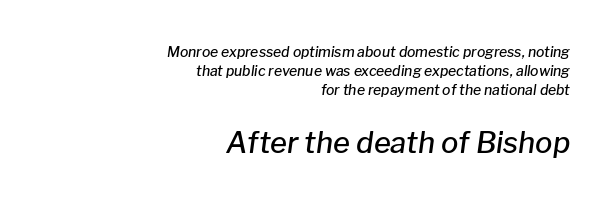
The image shows 29 px semibold type, italic (leaning right); set right-aligned, normal line spacing (1.37x), normal letter spacing, not underlined; the second (bottom) block is 2.07x larger; low stroke contrast and a medium x-height.
